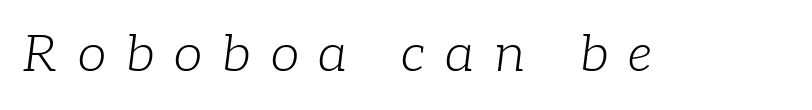
The image shows 52 px light serif type, italic (leaning right); set unusually wide letter spacing (+0.39 em), not underlined; low stroke contrast and a medium x-height.
